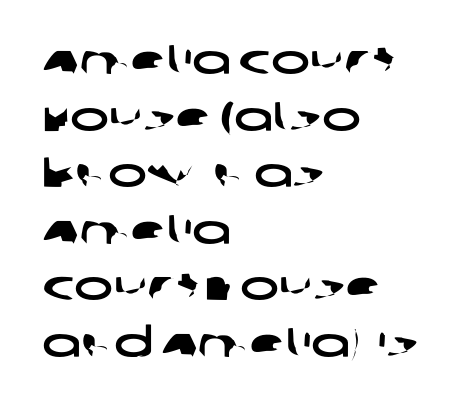
Compared with typical body copy, the letter spacing here is the same. This sample is left-justified, so line endings fall wherever the words run out. The lines sit at an ordinary, default distance from one another. The face used here is proportionally spaced, like ordinary book or web type. Clear beneath every line of the passage.
